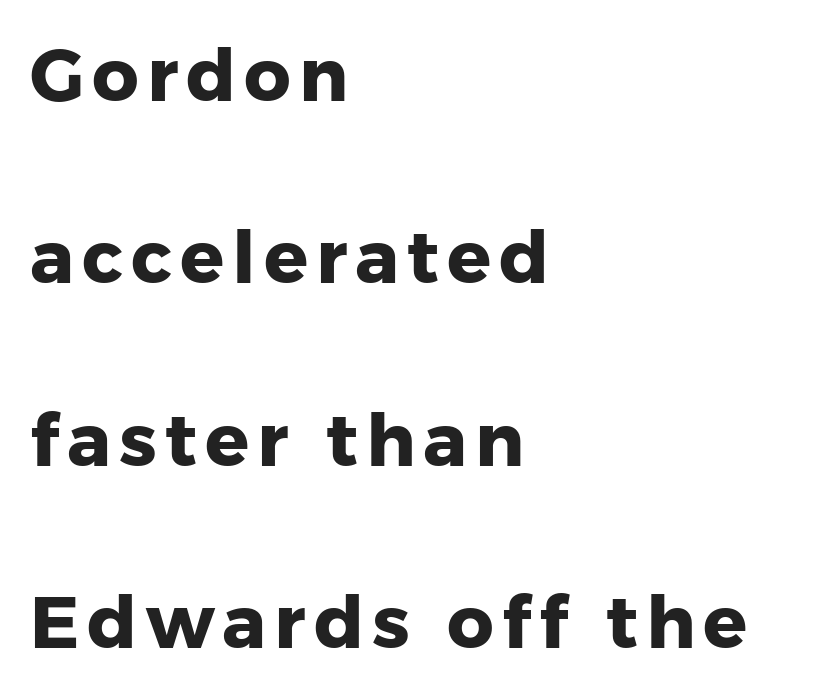
{"serif": "no", "italic": "no", "bold": "yes", "weight": "heavy", "width": "normal", "stroke_contrast": "low", "x_height": "medium", "monospaced": "no", "underline": "no", "align": "left", "line_spacing": "loose", "line_spacing_ratio": 2.5, "glyph_px": 73}
